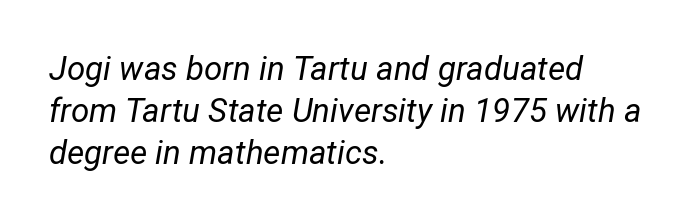
A typesetter would call this proportional, since set widths differ per character. Each new line begins a customary step beneath the previous one. The foot of each line stays bare and open. No heavy texture on the line: the type isn't bold. Each line starts at the same left margin while the right side varies. These lines were composed using italics.
